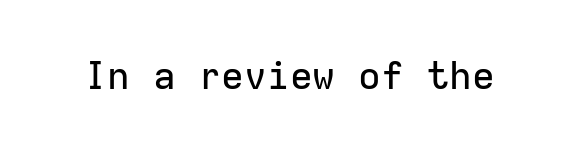
{"serif": "no", "italic": "no", "width": "normal", "stroke_contrast": "low", "x_height": "medium", "monospaced": "yes", "underline": "no", "letter_spacing": "normal", "letter_spacing_em": 0.0, "glyph_px": 38}
